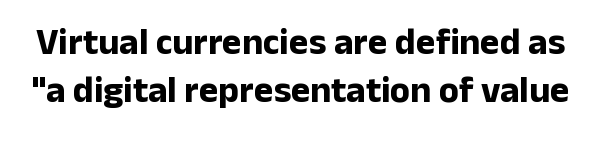
{"serif": "no", "italic": "no", "bold": "yes", "weight": "bold", "width": "normal", "stroke_contrast": "low", "x_height": "medium", "monospaced": "no", "underline": "no", "line_spacing": "normal", "line_spacing_ratio": 1.29, "letter_spacing": "normal", "letter_spacing_em": 0.0, "glyph_px": 37}
